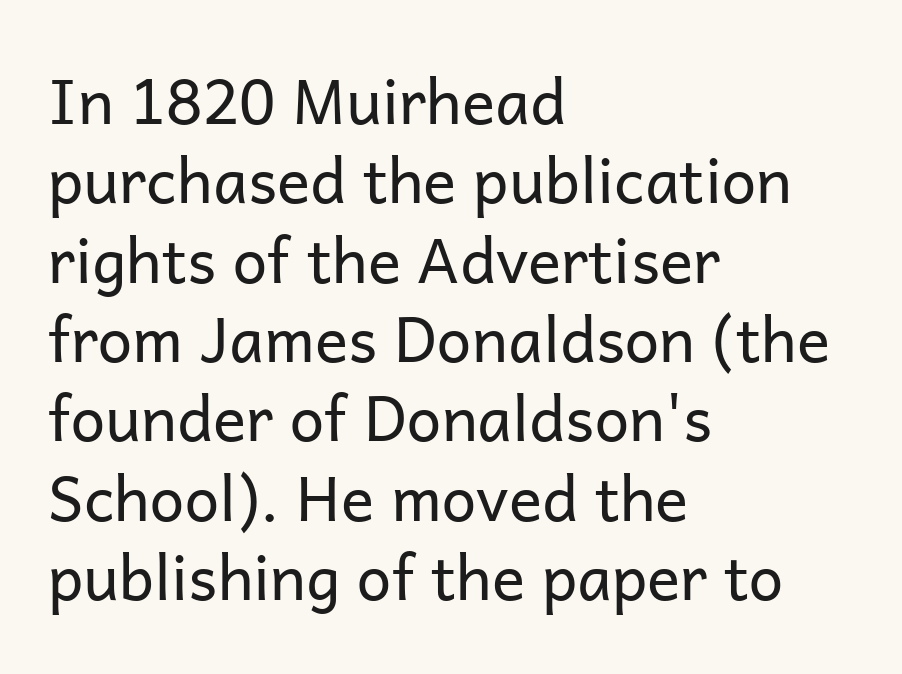
The image shows 62 px regular-weight sans-serif type, upright; set left-aligned, normal line spacing (1.28x), normal letter spacing, not underlined; low stroke contrast and a medium x-height.
